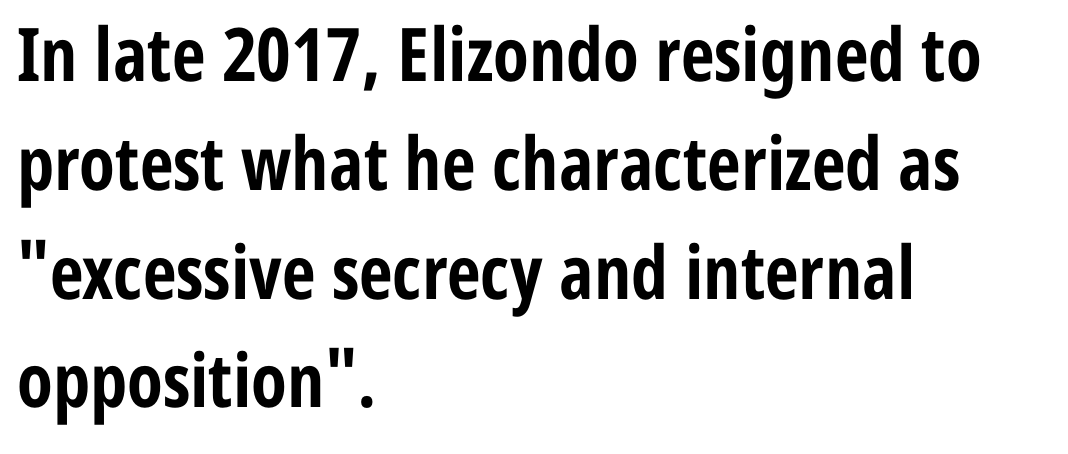
The image shows 74 px bold, condensed sans-serif type, upright; set left-aligned, normal line spacing (1.47x), normal letter spacing, not underlined; low stroke contrast and a medium x-height.
